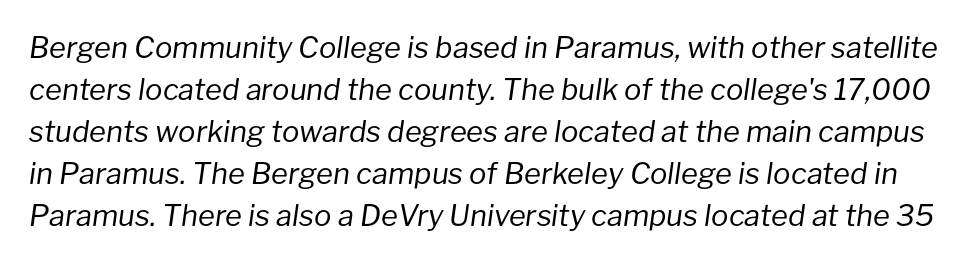
{"italic": "yes", "lean": "right", "slant_degrees": 8, "bold": "no", "weight": "regular", "width": "normal", "stroke_contrast": "low", "x_height": "medium", "monospaced": "no", "underline": "no", "line_spacing": "normal", "line_spacing_ratio": 1.45, "letter_spacing": "normal", "letter_spacing_em": 0.0, "glyph_px": 29}
